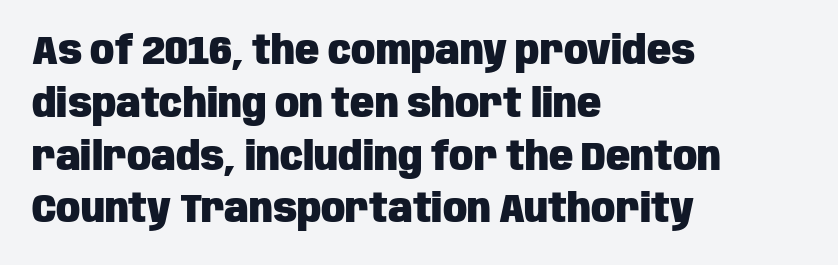
Q: Is the text bold? A: Yes.
Q: Is the text italic (slanted)? A: No, it is upright.
Q: Is the typeface a serif or a sans-serif typeface? A: Sans-serif.
Q: Is the text underlined? A: No.
Q: How is the paragraph aligned? A: Left-aligned.
Q: Is the spacing between letters normal or unusually wide? A: Normal.
Q: Is the spacing between lines tight, normal or loose? A: Normal.
Q: Width (condensed, normal, or wide)? A: Condensed.
Q: Stroke contrast? A: Low.
Q: x-height? A: Large.
Q: Monospaced? A: No.
